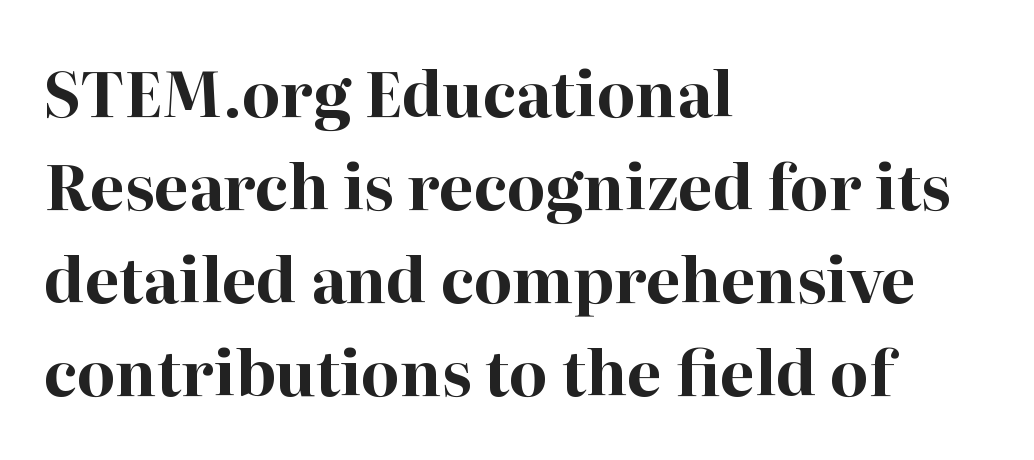
Each letter's strokes conclude with small projecting serifs. Does extra space separate the letters? No, they use regular spacing. These lines carry a lot of weight — the face is fully bold. Ordinary non-slanted type is in use. Rule under the text: the space is simply empty.
